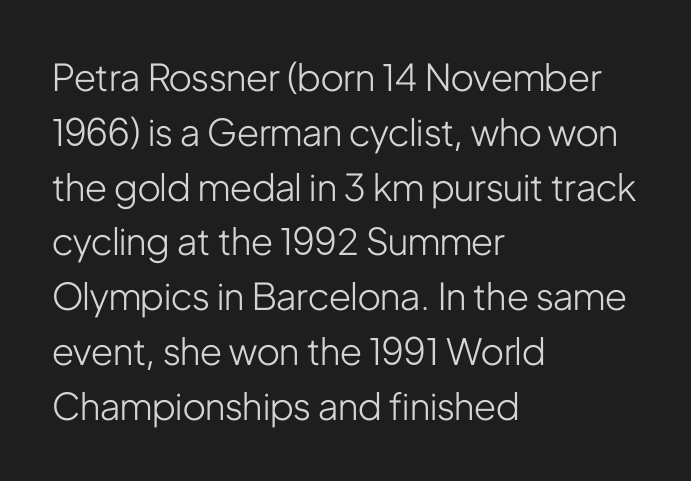
A typesetter would call this leading conventional body-copy spacing. Type style note: lacks serifs. Weight: in the light-to-regular range. The setting favours the left margin, as ordinary paragraphs usually do.
